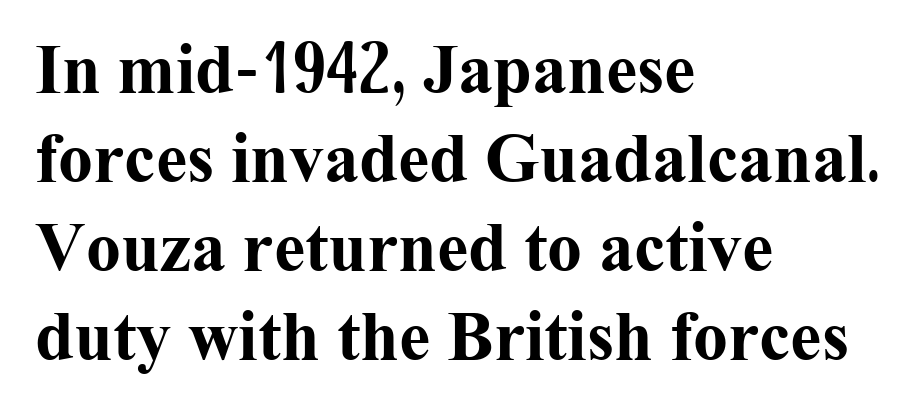
Q: Is the text bold? A: Yes.
Q: Is the text italic (slanted)? A: No, it is upright.
Q: Is the typeface a serif or a sans-serif typeface? A: Serif.
Q: Is the text underlined? A: No.
Q: How is the paragraph aligned? A: Left-aligned.
Q: Is the spacing between letters normal or unusually wide? A: Normal.
Q: Is the spacing between lines tight, normal or loose? A: Normal.
Q: Width (condensed, normal, or wide)? A: Normal.
Q: Stroke contrast? A: Medium.
Q: x-height? A: Medium.
Q: Monospaced? A: No.
